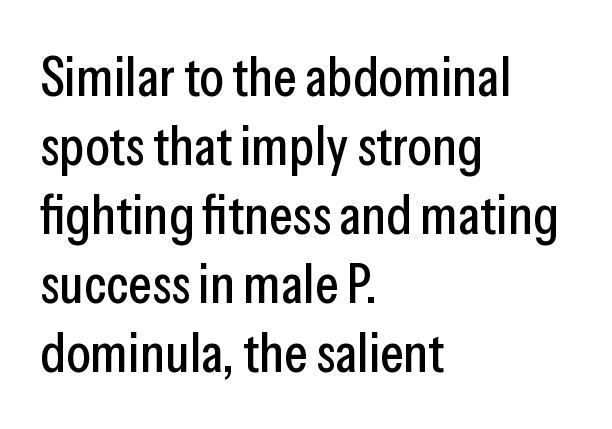
{"serif": "no", "italic": "no", "width": "condensed", "stroke_contrast": "low", "x_height": "medium", "monospaced": "no", "underline": "no", "align": "left", "line_spacing_ratio": 1.23, "letter_spacing": "normal", "letter_spacing_em": 0.0, "glyph_px": 56}
